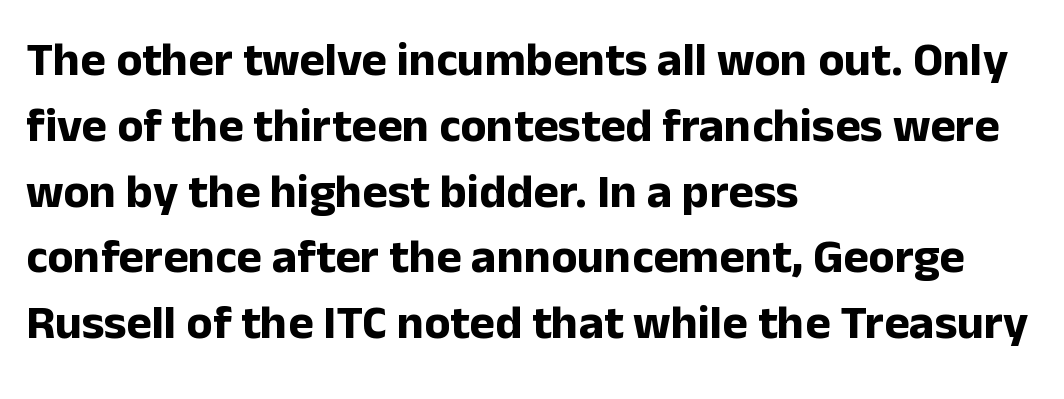
{"serif": "no", "italic": "no", "bold": "yes", "weight": "bold", "width": "normal", "stroke_contrast": "low", "x_height": "medium", "monospaced": "no", "underline": "no", "align": "left", "line_spacing": "normal", "line_spacing_ratio": 1.37, "letter_spacing": "normal", "letter_spacing_em": 0.0, "glyph_px": 48}
